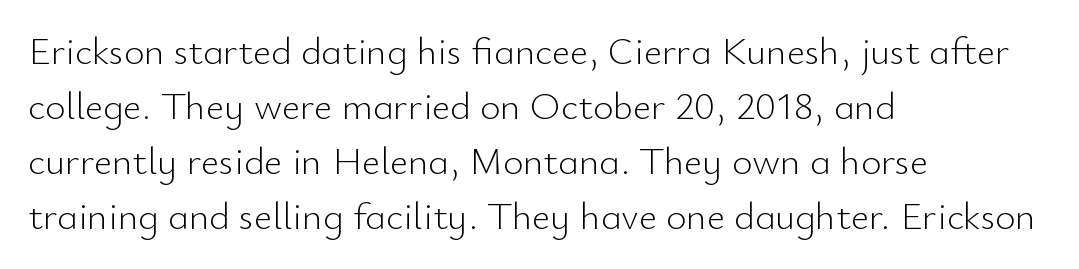
{"serif": "no", "italic": "no", "bold": "no", "weight": "light", "width": "normal", "stroke_contrast": "low", "x_height": "small", "monospaced": "no", "underline": "no", "align": "left", "line_spacing": "normal", "line_spacing_ratio": 1.41, "letter_spacing": "normal", "letter_spacing_em": 0.0, "glyph_px": 39}
